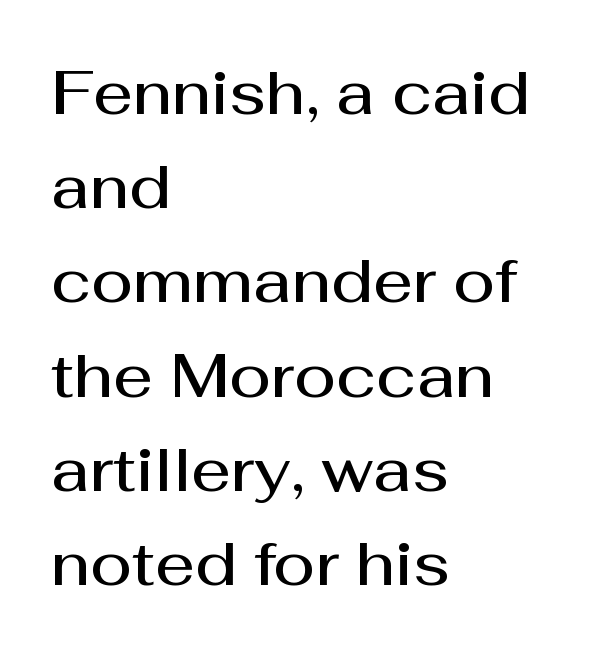
The image shows 62 px semibold sans-serif type, upright; set left-aligned, normal line spacing (1.52x), normal letter spacing, not underlined; medium stroke contrast and a medium x-height.
